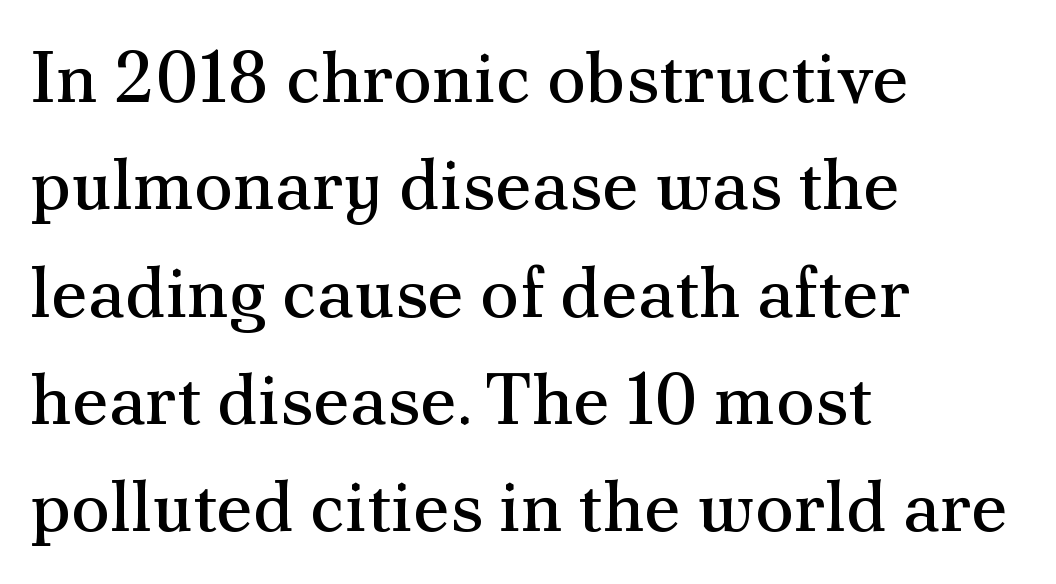
Q: Is the text bold? A: No.
Q: Is the text italic (slanted)? A: No, it is upright.
Q: Is the typeface a serif or a sans-serif typeface? A: Serif.
Q: Is the text underlined? A: No.
Q: How is the paragraph aligned? A: Left-aligned.
Q: Is the spacing between letters normal or unusually wide? A: Normal.
Q: Is the spacing between lines tight, normal or loose? A: Normal.
Q: Width (condensed, normal, or wide)? A: Normal.
Q: Stroke contrast? A: Medium.
Q: x-height? A: Small.
Q: Monospaced? A: No.
